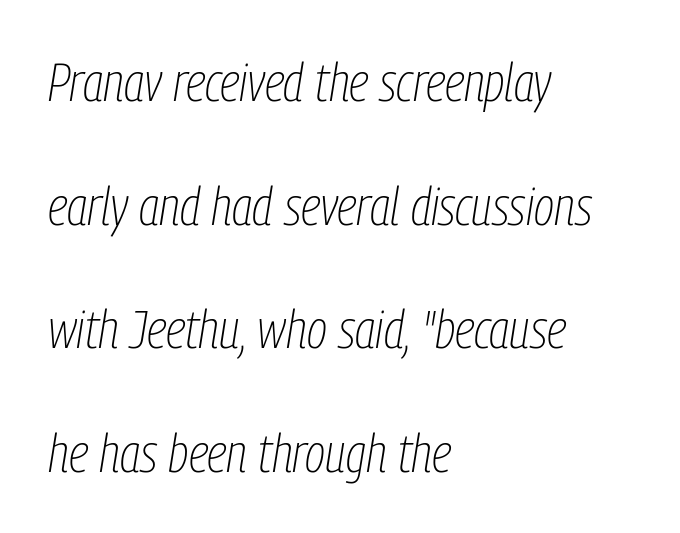
Students, note that the glyphs here touch the page at normal intervals. Yep, that's italic — everything's leaning. Regarding leading, the lines here are spaced well apart. Nothing heavy about these letters — not bold at all. The passage shown is not underscored anywhere.
